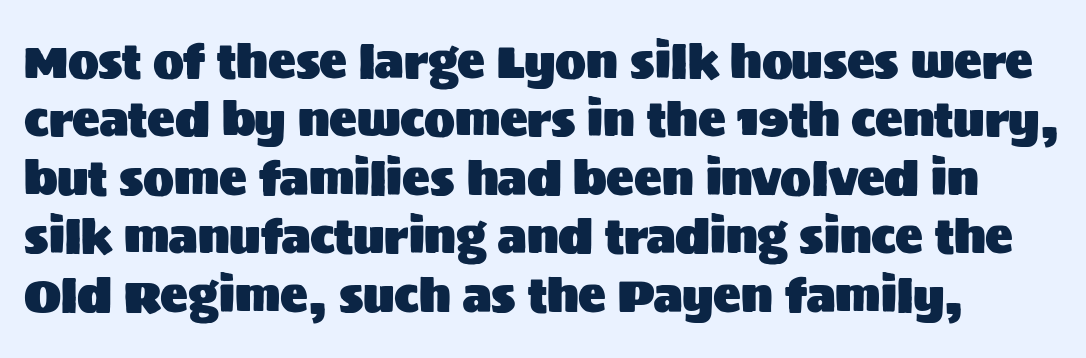
Q: Is the text italic (slanted)? A: No, it is upright.
Q: Is the typeface a serif or a sans-serif typeface? A: Sans-serif.
Q: Is the text underlined? A: No.
Q: Is the spacing between letters normal or unusually wide? A: Normal.
Q: Is the spacing between lines tight, normal or loose? A: Normal.
Q: Width (condensed, normal, or wide)? A: Normal.
Q: Stroke contrast? A: Medium.
Q: x-height? A: Large.
Q: Monospaced? A: No.
